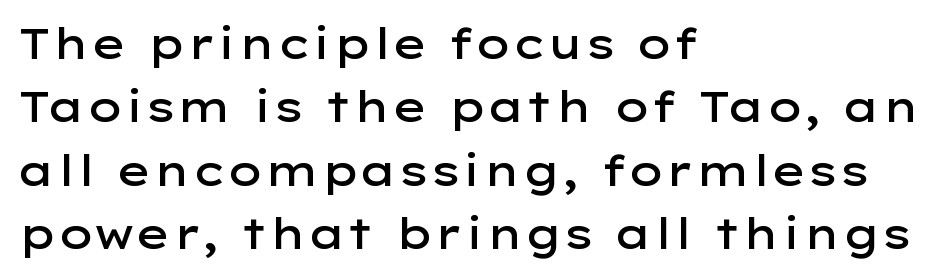
The image shows 42 px semibold, wide sans-serif type, upright; set left-aligned, normal line spacing (1.51x), normal letter spacing, not underlined; low stroke contrast and a medium x-height.
